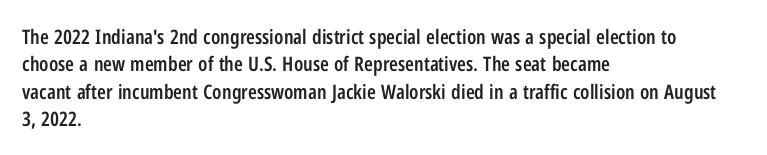
The specimen reads as upright at a glance. Each new line begins a customary step beneath the previous one. Has an underline been added? It has not. Its strokes are somewhat broadened, the hallmark of semibold type.
